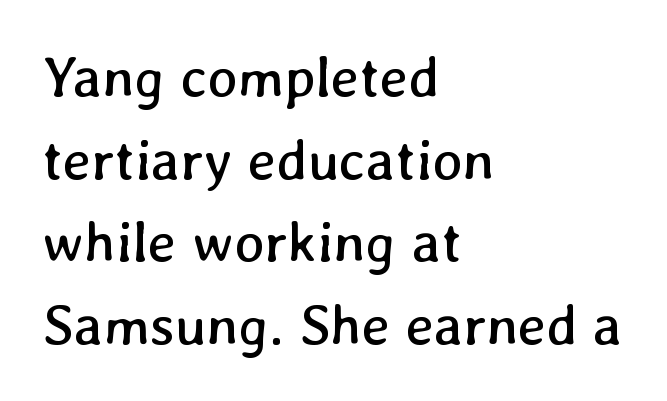
Q: Is the text bold? A: No.
Q: Is the text underlined? A: No.
Q: How is the paragraph aligned? A: Left-aligned.
Q: Is the spacing between letters normal or unusually wide? A: Normal.
Q: Is the spacing between lines tight, normal or loose? A: Normal.
Q: Width (condensed, normal, or wide)? A: Normal.
Q: Stroke contrast? A: Low.
Q: x-height? A: Medium.
Q: Monospaced? A: No.
